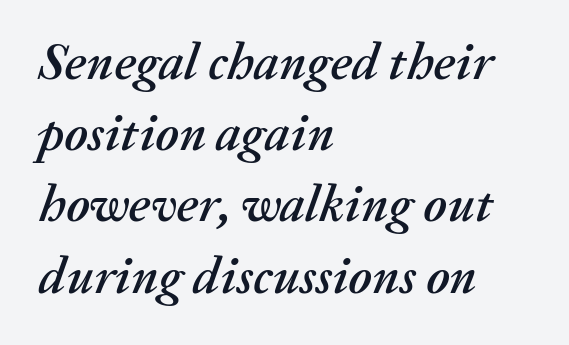
Q: Is the text italic (slanted)? A: Yes, it leans right by about 20 degrees.
Q: Is the text underlined? A: No.
Q: How is the paragraph aligned? A: Left-aligned.
Q: Is the spacing between letters normal or unusually wide? A: Normal.
Q: Is the spacing between lines tight, normal or loose? A: Normal.
Q: Width (condensed, normal, or wide)? A: Normal.
Q: Stroke contrast? A: Medium.
Q: x-height? A: Medium.
Q: Monospaced? A: No.
